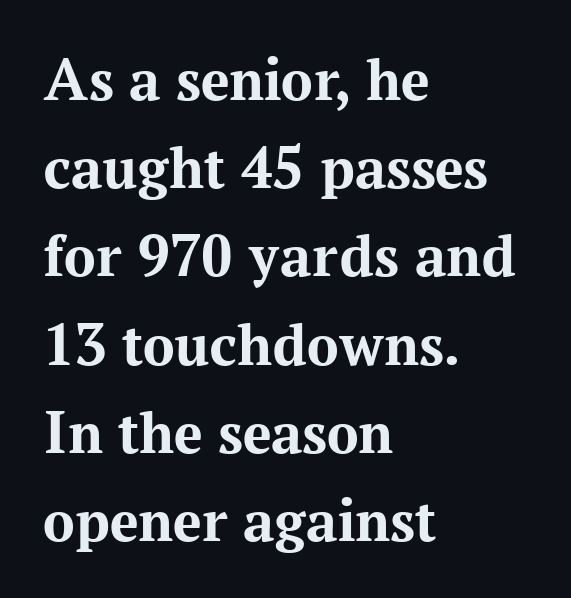
Q: Is the text bold? A: Yes.
Q: Is the text italic (slanted)? A: No, it is upright.
Q: Is the typeface a serif or a sans-serif typeface? A: Serif.
Q: Is the text underlined? A: No.
Q: How is the paragraph aligned? A: Left-aligned.
Q: Is the spacing between letters normal or unusually wide? A: Normal.
Q: Is the spacing between lines tight, normal or loose? A: Normal.
Q: Width (condensed, normal, or wide)? A: Normal.
Q: Stroke contrast? A: Medium.
Q: x-height? A: Medium.
Q: Monospaced? A: No.
